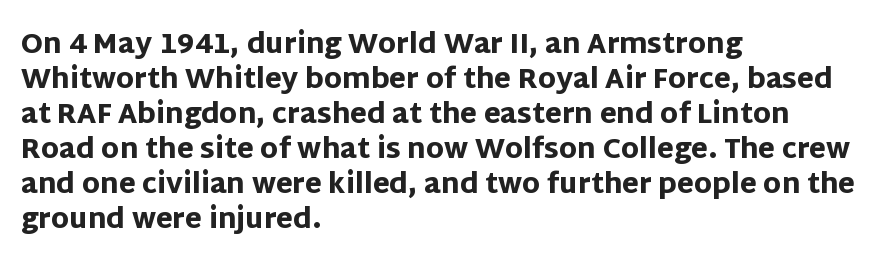
{"italic": "no", "bold": "yes", "underline": "no", "align": "left", "line_spacing": "normal", "line_spacing_ratio": 1.3, "letter_spacing": "normal", "letter_spacing_em": 0.0, "glyph_px": 27}
